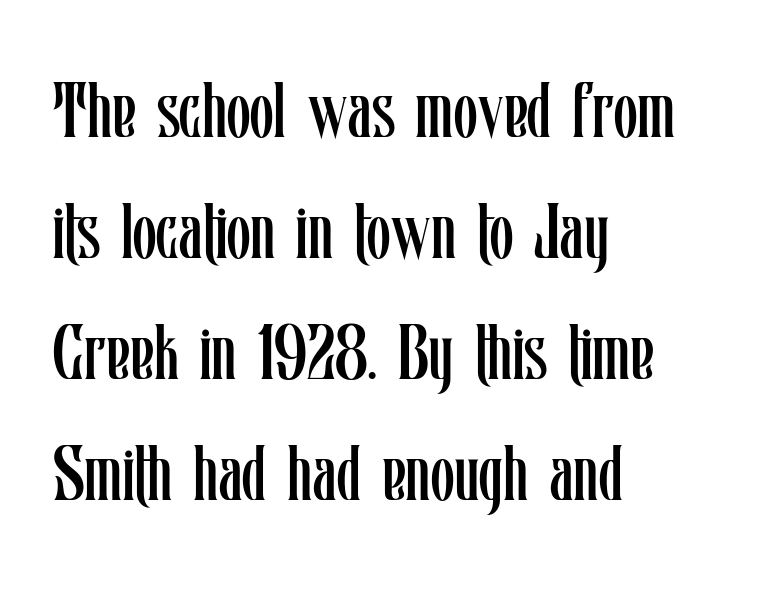
The image shows 77 px regular-weight, condensed type, upright; set left-aligned, normal line spacing (1.57x), normal letter spacing, not underlined; low stroke contrast and a medium x-height.
